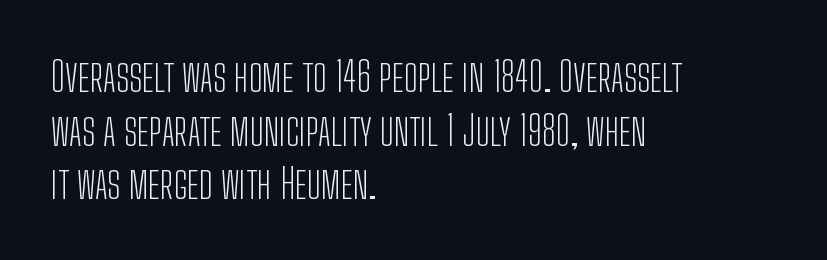
{"serif": "no", "italic": "no", "bold": "no", "weight": "light", "width": "condensed", "stroke_contrast": "low", "x_height": "medium", "monospaced": "no", "underline": "no", "align": "left", "line_spacing": "normal", "line_spacing_ratio": 1.31, "letter_spacing": "normal", "letter_spacing_em": 0.0, "glyph_px": 41}
